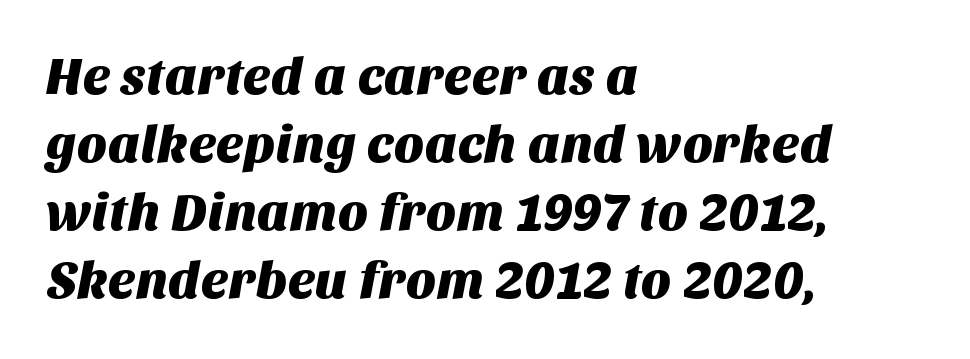
The image shows 52 px sans-serif type; set left-aligned, normal line spacing (1.31x), normal letter spacing, not underlined; medium stroke contrast and a large x-height.
